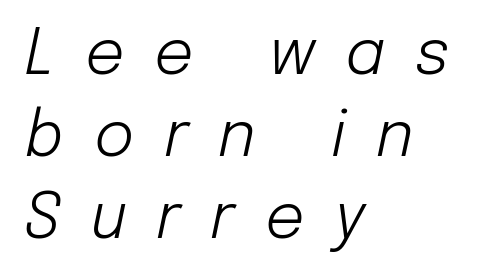
Q: Is the text bold? A: No.
Q: Is the text italic (slanted)? A: Yes, it leans right by about 12 degrees.
Q: Is the text underlined? A: No.
Q: How is the paragraph aligned? A: Left-aligned.
Q: Is the spacing between letters normal or unusually wide? A: Unusually wide.
Q: Is the spacing between lines tight, normal or loose? A: Normal.
Q: Width (condensed, normal, or wide)? A: Normal.
Q: Stroke contrast? A: Low.
Q: x-height? A: Medium.
Q: Monospaced? A: No.
